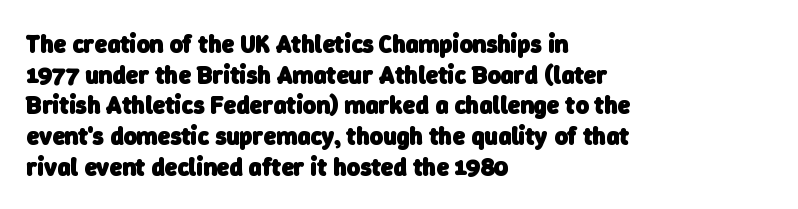
{"bold": "yes", "underline": "no", "align": "left", "line_spacing_ratio": 1.23, "letter_spacing": "normal", "letter_spacing_em": 0.0, "glyph_px": 25}
